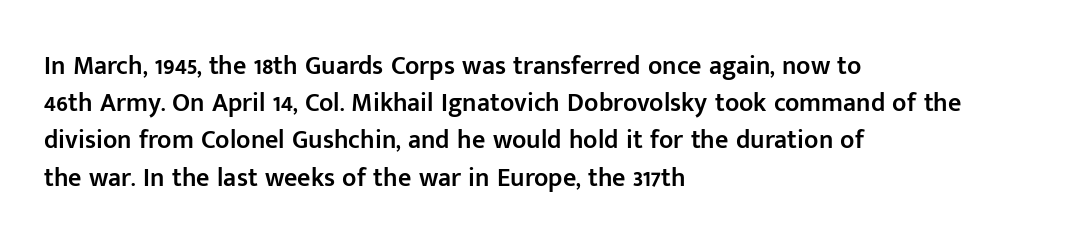
{"italic": "no", "bold": "semi", "underline": "no", "align": "left", "line_spacing": "normal", "line_spacing_ratio": 1.43, "letter_spacing": "normal", "letter_spacing_em": 0.0, "glyph_px": 26}
